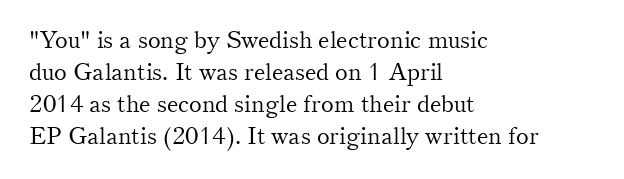
Q: Is the text bold? A: No.
Q: Is the text italic (slanted)? A: No, it is upright.
Q: Is the text underlined? A: No.
Q: How is the paragraph aligned? A: Left-aligned.
Q: Is the spacing between letters normal or unusually wide? A: Normal.
Q: Is the spacing between lines tight, normal or loose? A: Normal.
